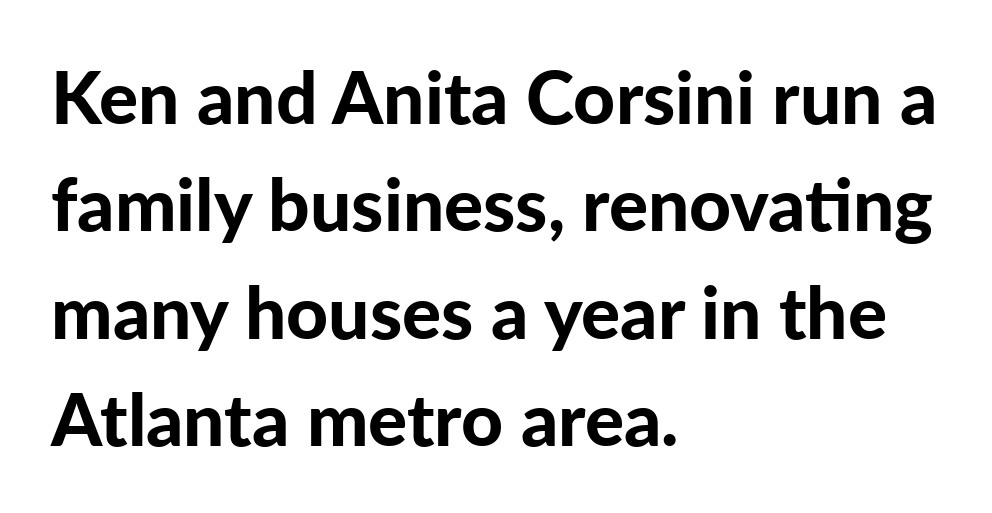
{"serif": "no", "italic": "no", "bold": "yes", "weight": "bold", "width": "normal", "stroke_contrast": "low", "x_height": "medium", "monospaced": "no", "underline": "no", "align": "left", "line_spacing": "normal", "line_spacing_ratio": 1.47, "letter_spacing": "normal", "letter_spacing_em": 0.0, "glyph_px": 73}
